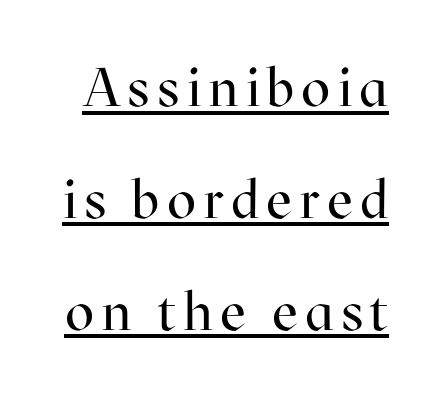
{"serif": "yes", "italic": "no", "bold": "no", "weight": "regular", "width": "normal", "stroke_contrast": "high", "x_height": "medium", "monospaced": "no", "underline": "yes", "line_spacing": "loose", "line_spacing_ratio": 2.07, "glyph_px": 54}
